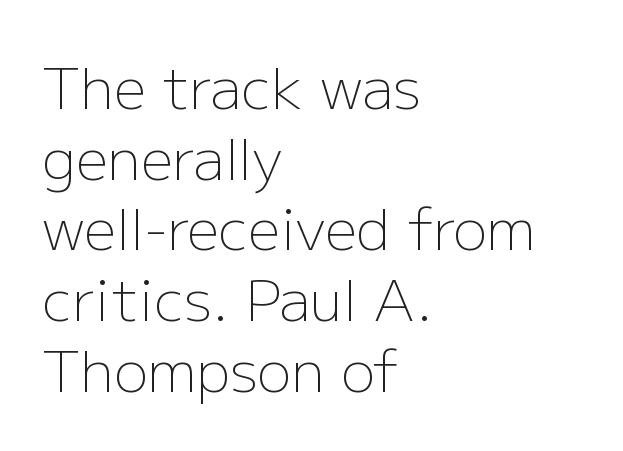
The image shows 57 px light sans-serif type, upright; set left-aligned, line spacing 1.24x, normal letter spacing, not underlined; low stroke contrast and a medium x-height.
